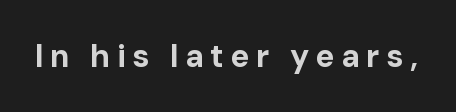
Q: Is the text bold? A: Yes.
Q: Is the text italic (slanted)? A: No, it is upright.
Q: Is the typeface a serif or a sans-serif typeface? A: Sans-serif.
Q: Is the text underlined? A: No.
Q: Is the spacing between letters normal or unusually wide? A: Unusually wide.
Q: Width (condensed, normal, or wide)? A: Normal.
Q: Stroke contrast? A: Low.
Q: x-height? A: Medium.
Q: Monospaced? A: No.
